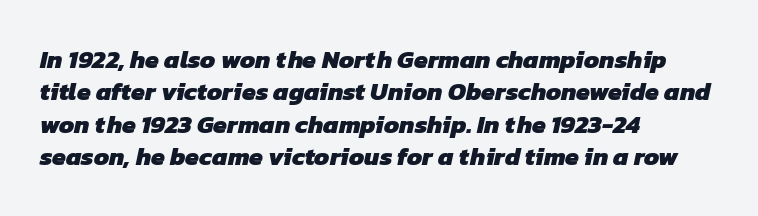
The image shows 25 px bold type; set left-aligned, normal line spacing (1.3x), normal letter spacing, not underlined.
